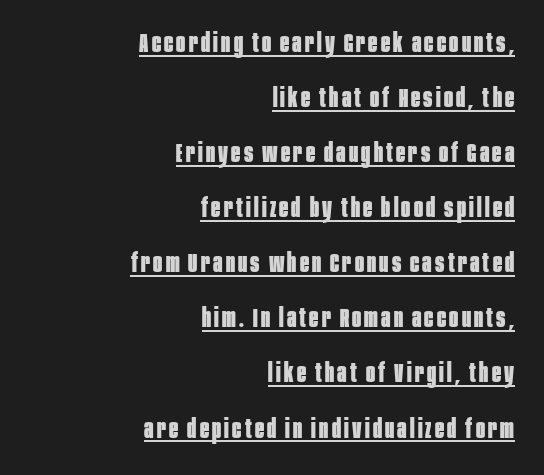
Q: Is the text bold? A: Yes.
Q: Is the text italic (slanted)? A: No, it is upright.
Q: Is the text underlined? A: Yes.
Q: How is the paragraph aligned? A: Right-aligned.
Q: Is the spacing between lines tight, normal or loose? A: Loose.
